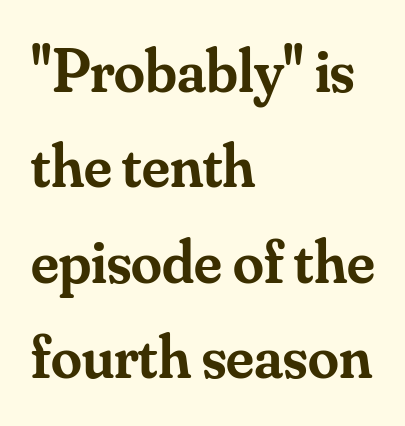
The image shows 62 px semibold serif type, upright; set left-aligned, normal line spacing (1.54x), normal letter spacing, not underlined; medium stroke contrast and a small x-height.
